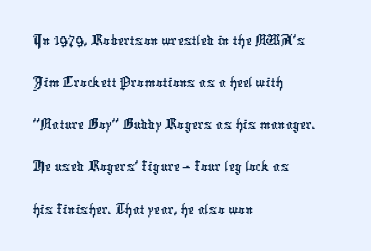
Q: Is the typeface a serif or a sans-serif typeface? A: Sans-serif.
Q: Is the text underlined? A: No.
Q: How is the paragraph aligned? A: Left-aligned.
Q: Is the spacing between letters normal or unusually wide? A: Normal.
Q: Width (condensed, normal, or wide)? A: Condensed.
Q: Stroke contrast? A: Low.
Q: x-height? A: Medium.
Q: Monospaced? A: No.
